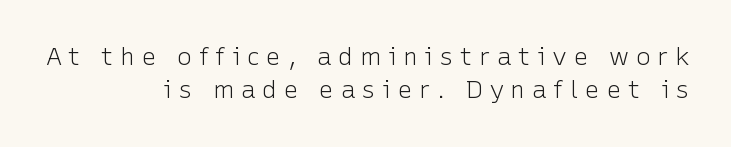
Q: Is the text bold? A: No.
Q: Is the text italic (slanted)? A: No, it is upright.
Q: Is the text underlined? A: No.
Q: How is the paragraph aligned? A: Right-aligned.
Q: Is the spacing between letters normal or unusually wide? A: Unusually wide.
Q: Is the spacing between lines tight, normal or loose? A: Normal.
